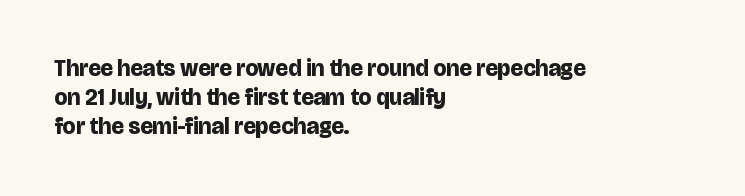
The image shows 23 px bold type, upright; set left-aligned, normal line spacing (1.27x), normal letter spacing, not underlined.
